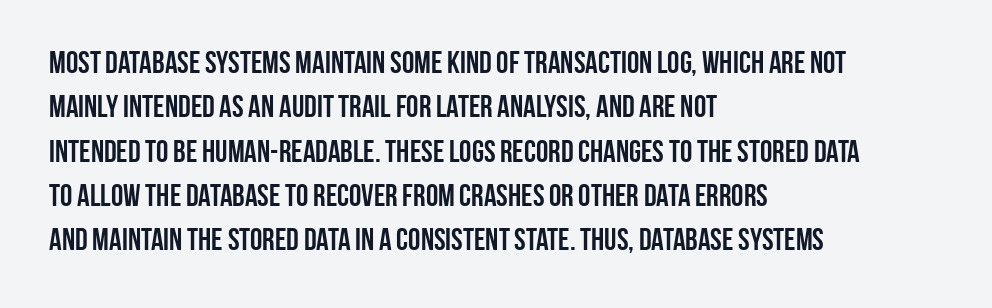
{"serif": "no", "italic": "no", "bold": "yes", "weight": "semibold", "width": "condensed", "stroke_contrast": "low", "x_height": "large", "monospaced": "no", "underline": "no", "align": "left", "line_spacing": "normal", "line_spacing_ratio": 1.43, "letter_spacing": "normal", "letter_spacing_em": 0.0, "glyph_px": 31}
